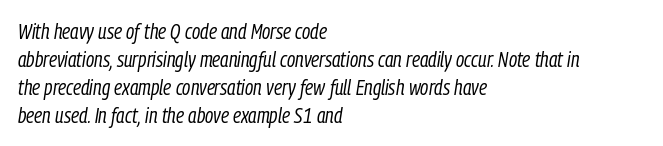
Q: Is the text bold? A: No.
Q: Is the text italic (slanted)? A: Yes, it leans right by about 9 degrees.
Q: Is the text underlined? A: No.
Q: How is the paragraph aligned? A: Left-aligned.
Q: Is the spacing between letters normal or unusually wide? A: Normal.
Q: Is the spacing between lines tight, normal or loose? A: Normal.
